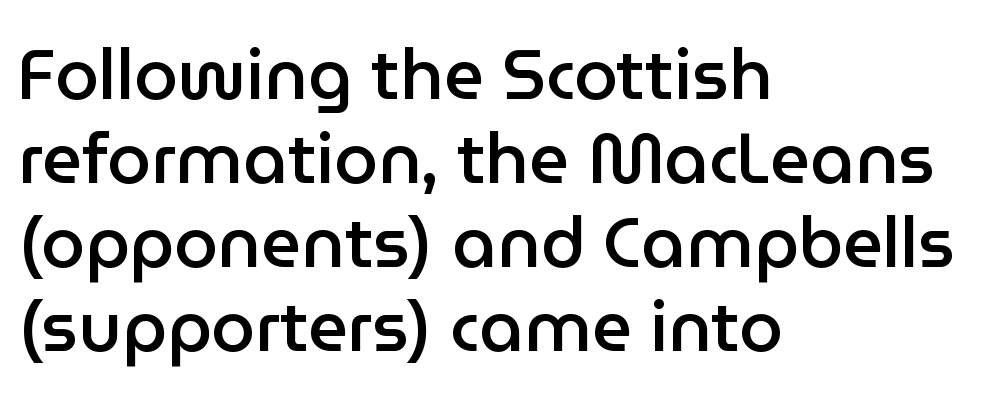
Typographic density is moderately raised because the face is semibold. The type sits square on the baseline with zero lean. These lines keep a tight, regular rhythm from letter to letter. Letters rest on an invisible, unmarked baseline. Each letter keeps its own natural width here, so spacing adapts to shape. Notice how the passage keeps a crisp vertical edge on the left only.
